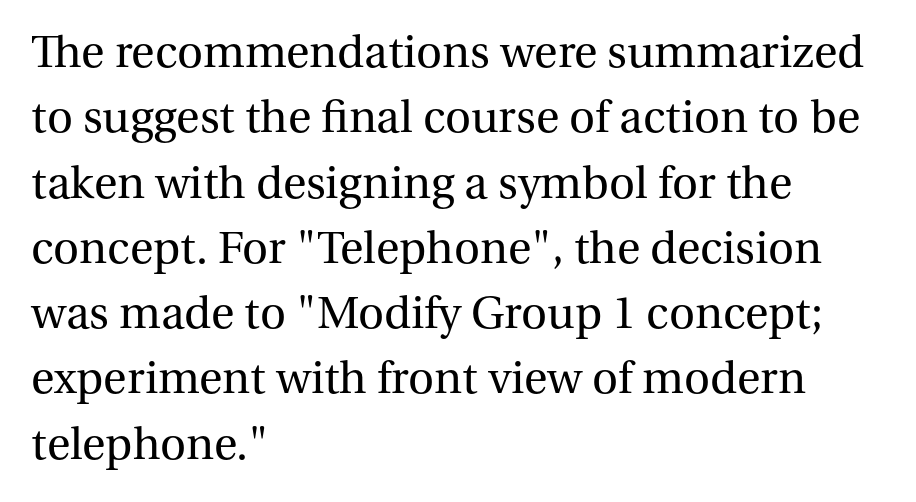
{"serif": "yes", "italic": "no", "bold": "no", "weight": "regular", "width": "normal", "stroke_contrast": "medium", "x_height": "medium", "monospaced": "no", "underline": "no", "align": "left", "line_spacing": "normal", "line_spacing_ratio": 1.36, "letter_spacing": "normal", "letter_spacing_em": 0.0, "glyph_px": 48}
